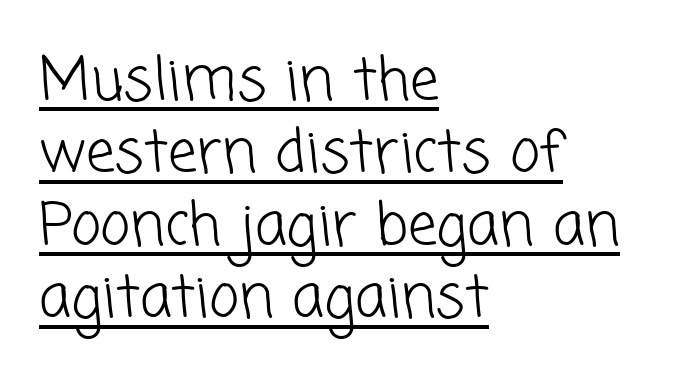
The image shows 58 px light sans-serif type; set left-aligned, normal line spacing (1.25x), normal letter spacing, underlined; low stroke contrast and a medium x-height.
